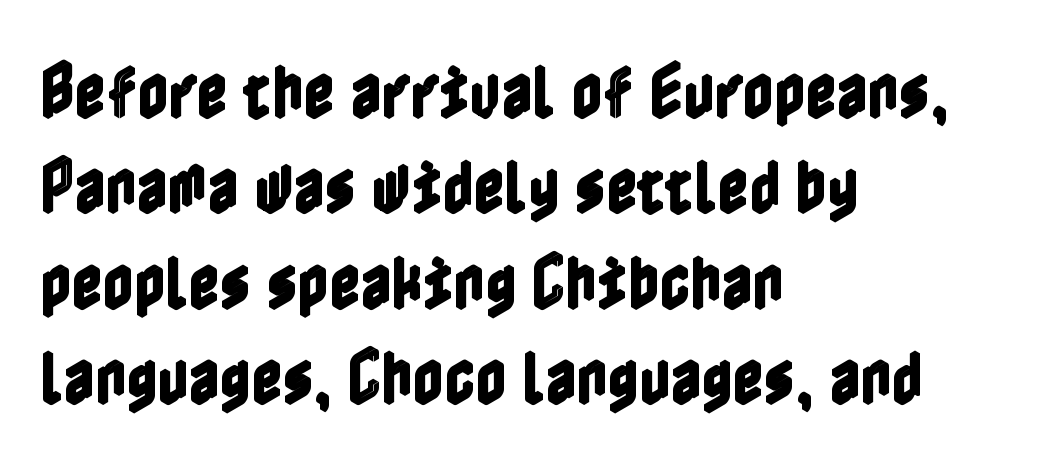
{"italic": "no", "width": "condensed", "x_height": "medium", "underline": "no", "align": "left", "line_spacing": "normal", "line_spacing_ratio": 1.59, "letter_spacing": "normal", "letter_spacing_em": 0.0, "glyph_px": 60}
